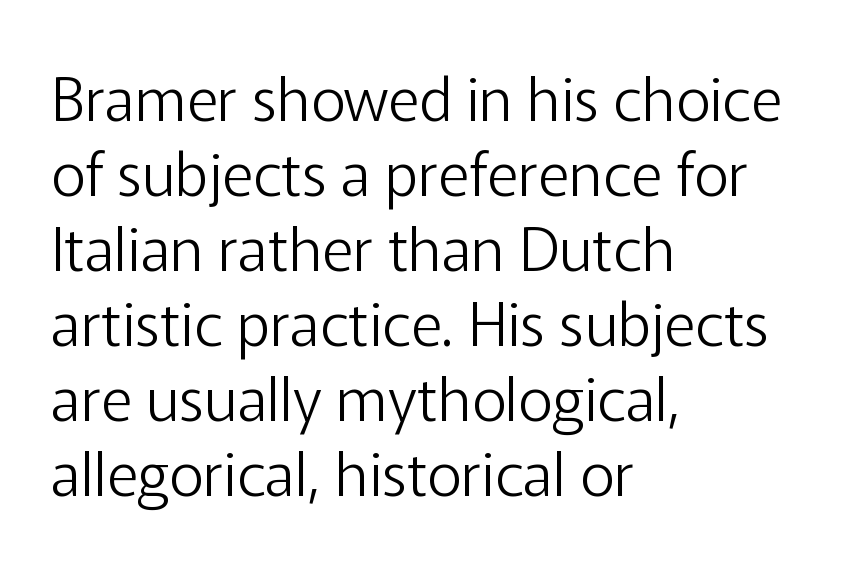
The image shows 60 px light sans-serif type, upright; set left-aligned, normal line spacing (1.25x), normal letter spacing, not underlined; low stroke contrast and a medium x-height.
